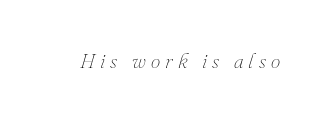
Q: Is the text bold? A: No.
Q: Is the text italic (slanted)? A: Yes, it leans right by about 16 degrees.
Q: Is the text underlined? A: No.
Q: Is the spacing between letters normal or unusually wide? A: Unusually wide.
